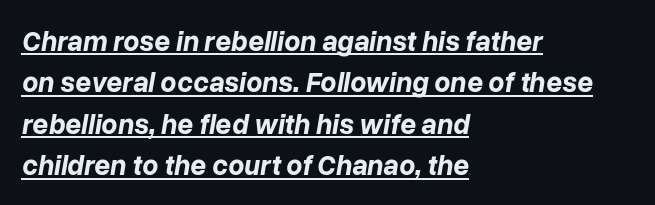
{"italic": "yes", "lean": "right", "slant_degrees": 10, "bold": "yes", "weight": "bold", "width": "normal", "stroke_contrast": "low", "x_height": "medium", "monospaced": "no", "underline": "yes", "align": "left", "line_spacing": "normal", "line_spacing_ratio": 1.48, "letter_spacing": "normal", "letter_spacing_em": 0.0, "glyph_px": 28}
